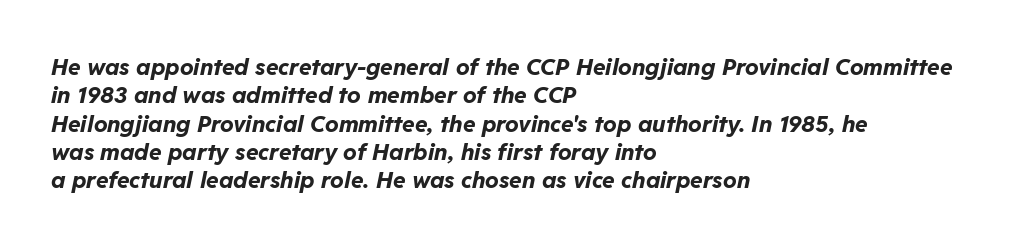
Heavy-handed strokes throughout: this text is bold. The letters sit at their default tracking, neither squeezed nor spread. Casual observation: everything's shoved over to the left. The space directly below the letters is spotless. Quick note: italic.
